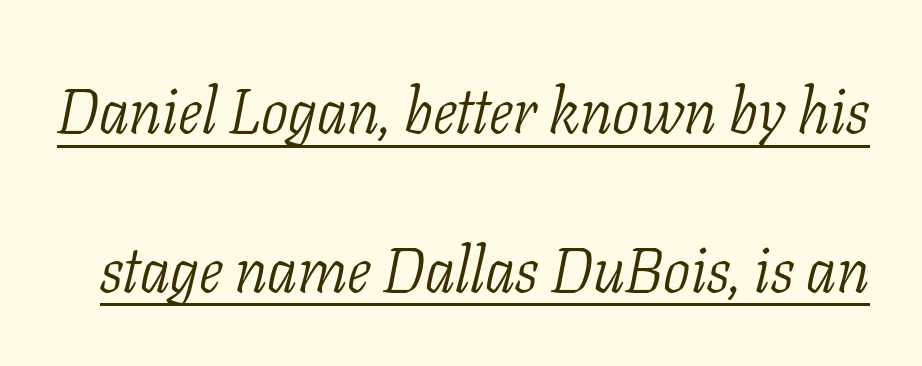
Q: Is the text bold? A: No.
Q: Is the text italic (slanted)? A: Yes, it leans right by about 11 degrees.
Q: Is the typeface a serif or a sans-serif typeface? A: Serif.
Q: Is the text underlined? A: Yes.
Q: Is the spacing between letters normal or unusually wide? A: Normal.
Q: Is the spacing between lines tight, normal or loose? A: Loose.
Q: Width (condensed, normal, or wide)? A: Condensed.
Q: Stroke contrast? A: Low.
Q: x-height? A: Medium.
Q: Monospaced? A: No.
